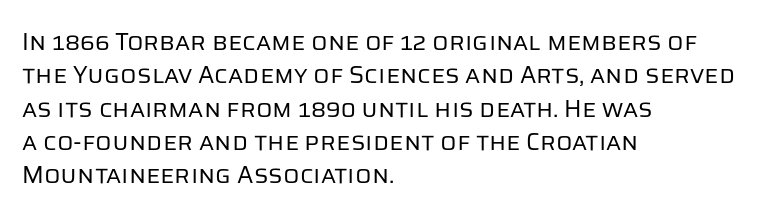
{"italic": "no", "bold": "no", "underline": "no", "align": "left", "line_spacing": "normal", "line_spacing_ratio": 1.39, "letter_spacing": "normal", "letter_spacing_em": 0.0, "glyph_px": 24}
